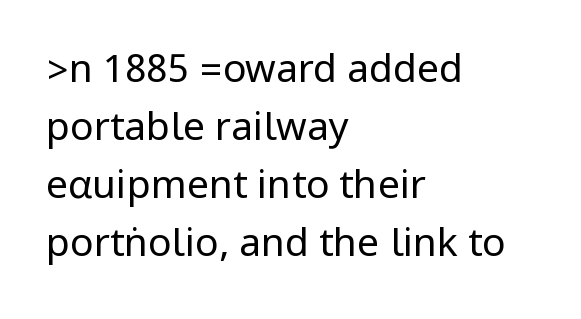
Q: Is the text bold? A: No.
Q: Is the text italic (slanted)? A: No, it is upright.
Q: Is the typeface a serif or a sans-serif typeface? A: Sans-serif.
Q: Is the text underlined? A: No.
Q: How is the paragraph aligned? A: Left-aligned.
Q: Is the spacing between letters normal or unusually wide? A: Normal.
Q: Is the spacing between lines tight, normal or loose? A: Normal.
Q: Width (condensed, normal, or wide)? A: Condensed.
Q: Stroke contrast? A: Low.
